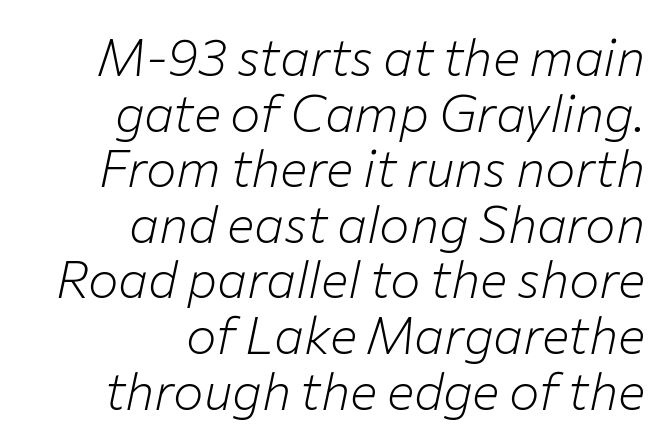
Slanted lettering throughout. Is this a heavy cut? Hardly; it is regular or lighter. Type without underlining. The face used here is proportionally spaced, like ordinary book or web type. Regarding leading, the lines here are crowded together. Students, note that the glyphs here touch the page at normal intervals.
